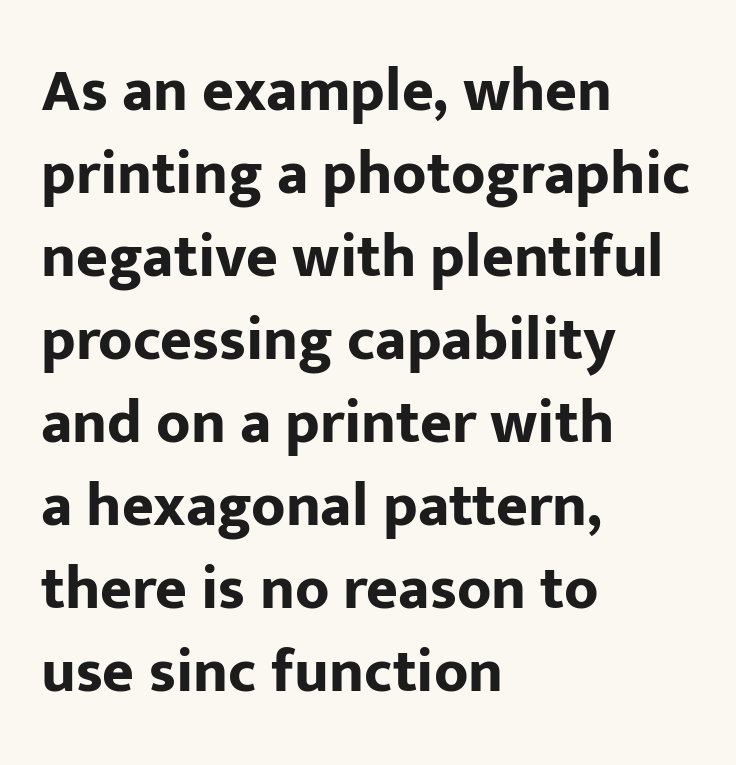
{"serif": "no", "italic": "no", "bold": "yes", "weight": "bold", "width": "normal", "stroke_contrast": "low", "x_height": "medium", "monospaced": "no", "underline": "no", "align": "left", "line_spacing": "normal", "line_spacing_ratio": 1.36, "letter_spacing": "normal", "letter_spacing_em": 0.0, "glyph_px": 61}
